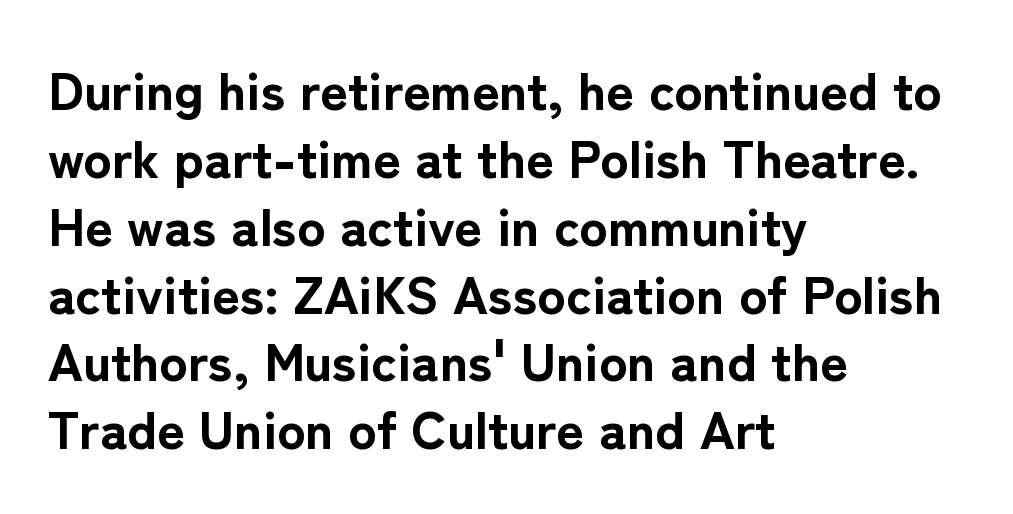
Q: Is the text bold? A: Yes.
Q: Is the text italic (slanted)? A: No, it is upright.
Q: Is the typeface a serif or a sans-serif typeface? A: Sans-serif.
Q: Is the text underlined? A: No.
Q: How is the paragraph aligned? A: Left-aligned.
Q: Is the spacing between letters normal or unusually wide? A: Normal.
Q: Is the spacing between lines tight, normal or loose? A: Normal.
Q: Width (condensed, normal, or wide)? A: Normal.
Q: Stroke contrast? A: Low.
Q: x-height? A: Medium.
Q: Monospaced? A: No.
